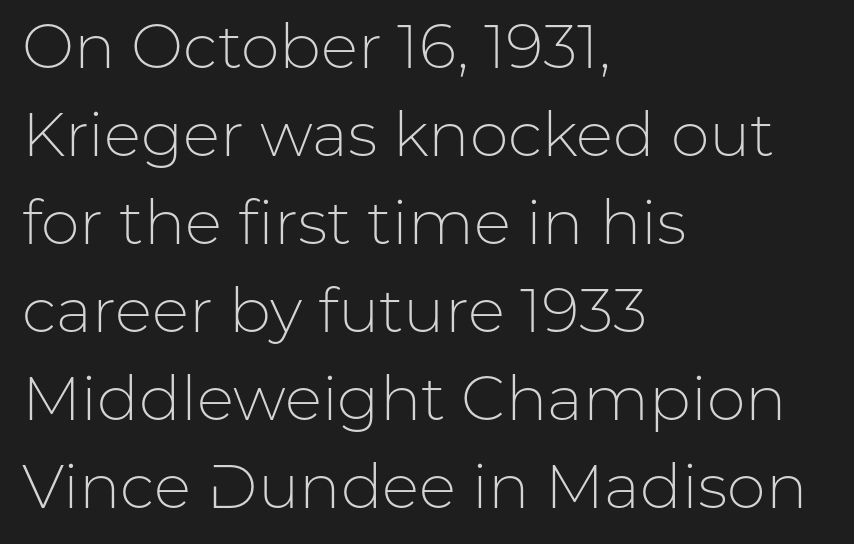
Q: Is the text bold? A: No.
Q: Is the text italic (slanted)? A: No, it is upright.
Q: Is the typeface a serif or a sans-serif typeface? A: Sans-serif.
Q: Is the text underlined? A: No.
Q: How is the paragraph aligned? A: Left-aligned.
Q: Is the spacing between letters normal or unusually wide? A: Normal.
Q: Is the spacing between lines tight, normal or loose? A: Normal.
Q: Width (condensed, normal, or wide)? A: Normal.
Q: Stroke contrast? A: Low.
Q: x-height? A: Medium.
Q: Monospaced? A: No.
